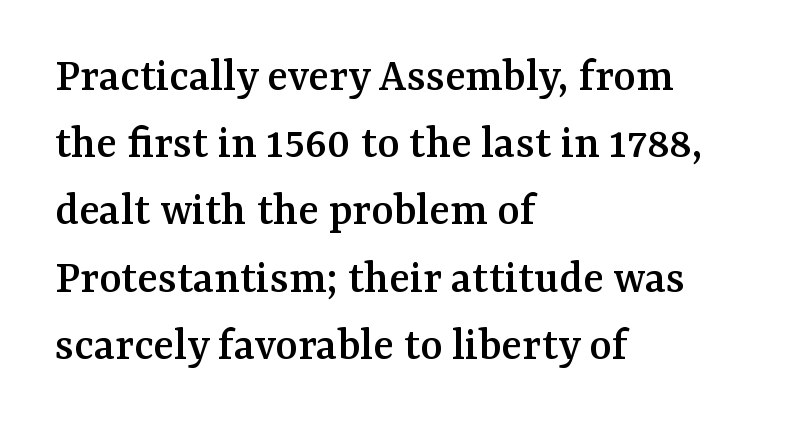
The image shows 48 px serif type, upright; set left-aligned, normal line spacing (1.4x), normal letter spacing, not underlined; medium stroke contrast and a medium x-height.
